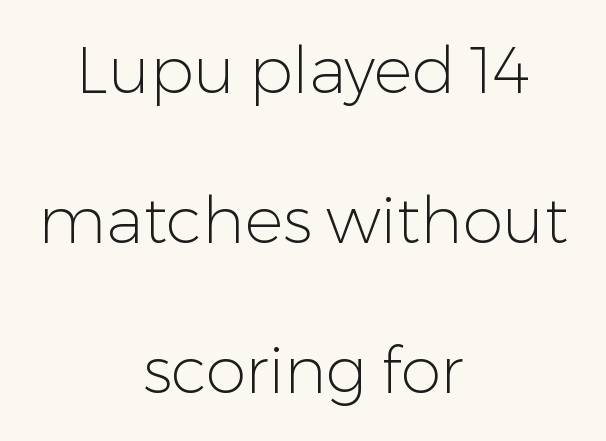
{"serif": "no", "italic": "no", "bold": "no", "weight": "light", "width": "normal", "stroke_contrast": "low", "x_height": "medium", "monospaced": "no", "underline": "no", "align": "center", "line_spacing": "loose", "line_spacing_ratio": 2.31, "letter_spacing": "normal", "letter_spacing_em": 0.0, "glyph_px": 65}
